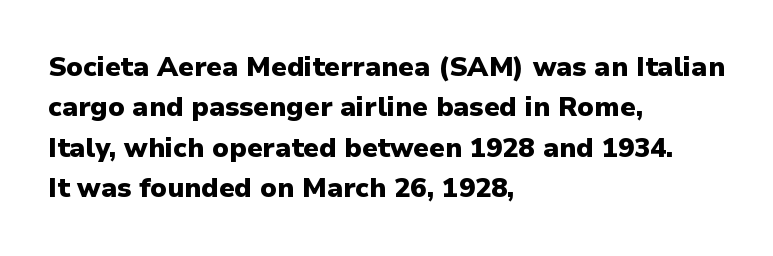
The image shows 27 px bold type, upright; set left-aligned, normal line spacing (1.5x), normal letter spacing, not underlined.
